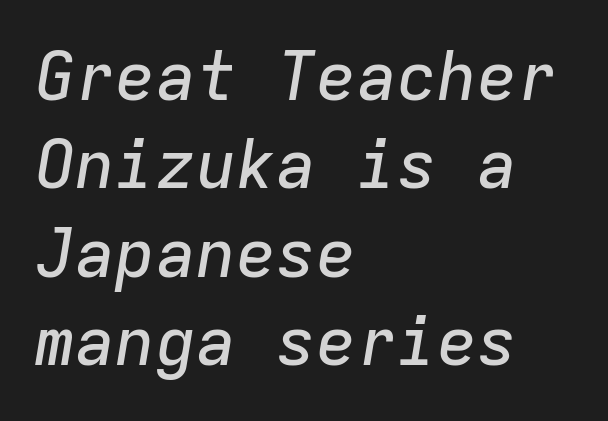
The image shows 67 px text type, italic (leaning right), monospaced; set left-aligned, normal line spacing (1.32x), normal letter spacing, not underlined; low stroke contrast and a medium x-height.
